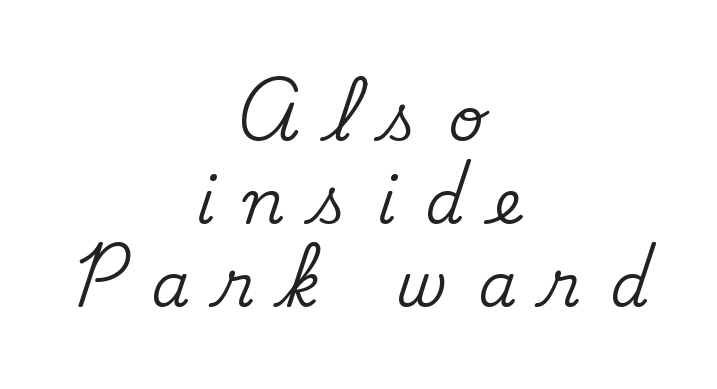
The image shows 62 px text type; set centered, normal line spacing (1.34x), unusually wide letter spacing (+0.47 em), not underlined; medium stroke contrast and a small x-height.
